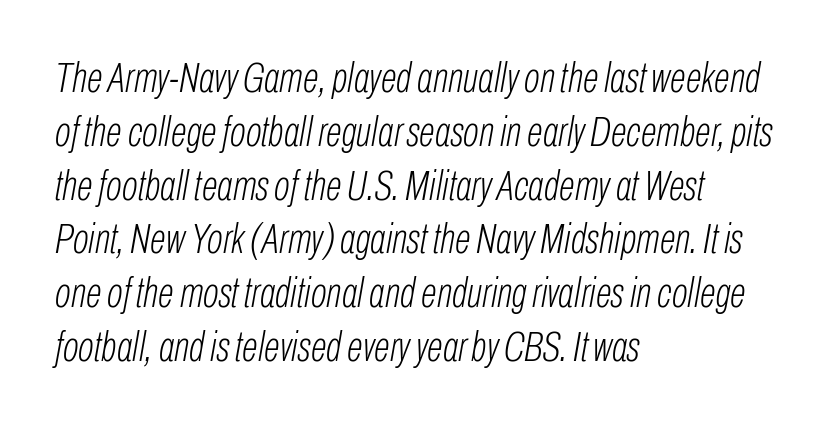
{"italic": "yes", "lean": "right", "slant_degrees": 10, "bold": "no", "weight": "light", "width": "condensed", "stroke_contrast": "low", "x_height": "medium", "monospaced": "no", "underline": "no", "align": "left", "line_spacing": "normal", "line_spacing_ratio": 1.28, "letter_spacing": "normal", "letter_spacing_em": 0.0, "glyph_px": 42}
